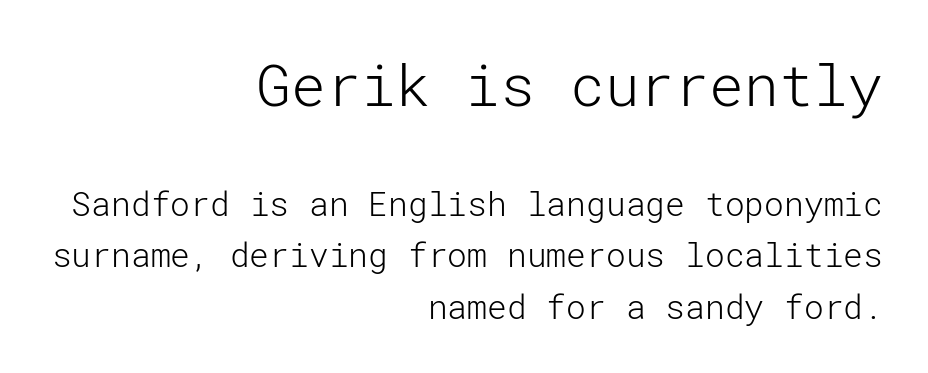
{"serif": "no", "italic": "no", "bold": "no", "weight": "light", "width": "normal", "stroke_contrast": "low", "x_height": "medium", "underline": "no", "align": "right", "line_spacing": "normal", "line_spacing_ratio": 1.55, "letter_spacing": "normal", "letter_spacing_em": 0.0, "larger_block": "first", "size_ratio": 1.76, "glyph_px": 58}
